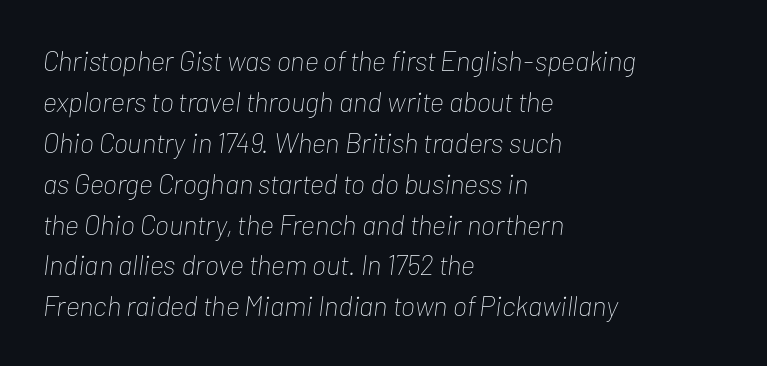
This rendering uses left alignment, leaving the right contour irregular. Here the designer chose a conventional face with non-uniform glyph widths. If you drew a line through each stem, it would be angled. The designer left line spacing at the default.
